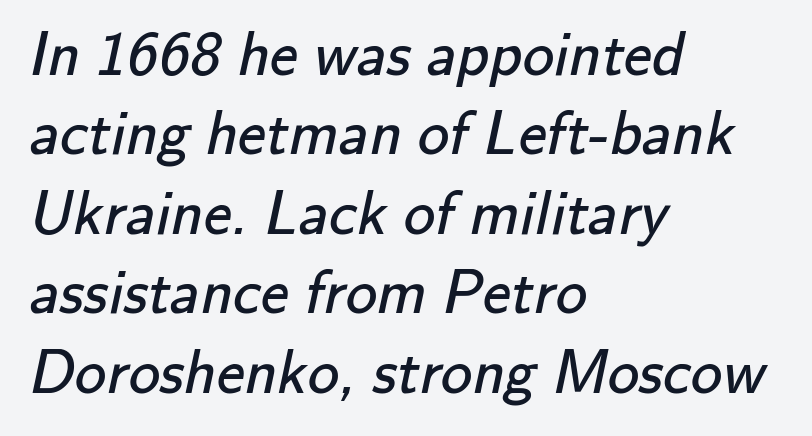
The image shows 63 px regular-weight sans-serif type; set left-aligned, normal line spacing (1.26x), normal letter spacing, not underlined; low stroke contrast and a small x-height.
